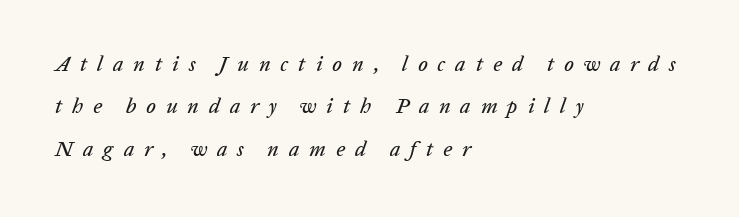
The image shows 21 px text type, italic (leaning right); set left-aligned, loose line spacing (2.02x), unusually wide letter spacing (+0.47 em), not underlined.
